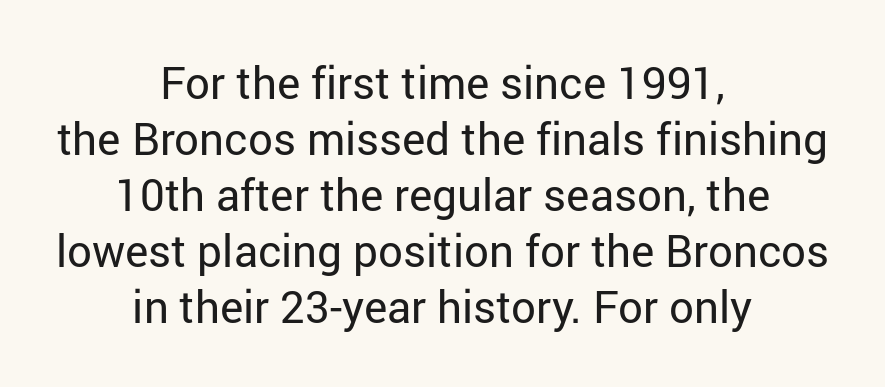
Q: Is the text bold? A: No.
Q: Is the text italic (slanted)? A: No, it is upright.
Q: Is the typeface a serif or a sans-serif typeface? A: Sans-serif.
Q: Is the text underlined? A: No.
Q: How is the paragraph aligned? A: Centered.
Q: Is the spacing between letters normal or unusually wide? A: Normal.
Q: Is the spacing between lines tight, normal or loose? A: Normal.
Q: Width (condensed, normal, or wide)? A: Normal.
Q: Stroke contrast? A: Low.
Q: x-height? A: Medium.
Q: Monospaced? A: No.
